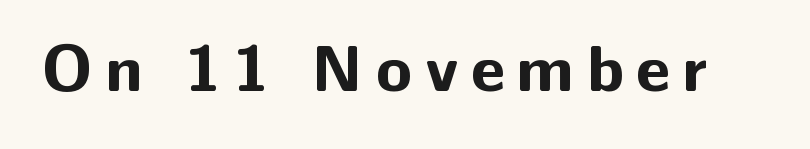
The image shows 66 px bold sans-serif type, upright; set not underlined; low stroke contrast and a medium x-height.
